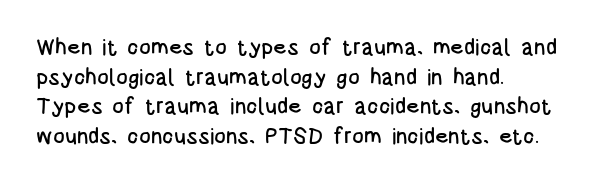
The image shows 22 px text type, upright; set left-aligned, normal line spacing (1.35x), normal letter spacing, not underlined.
